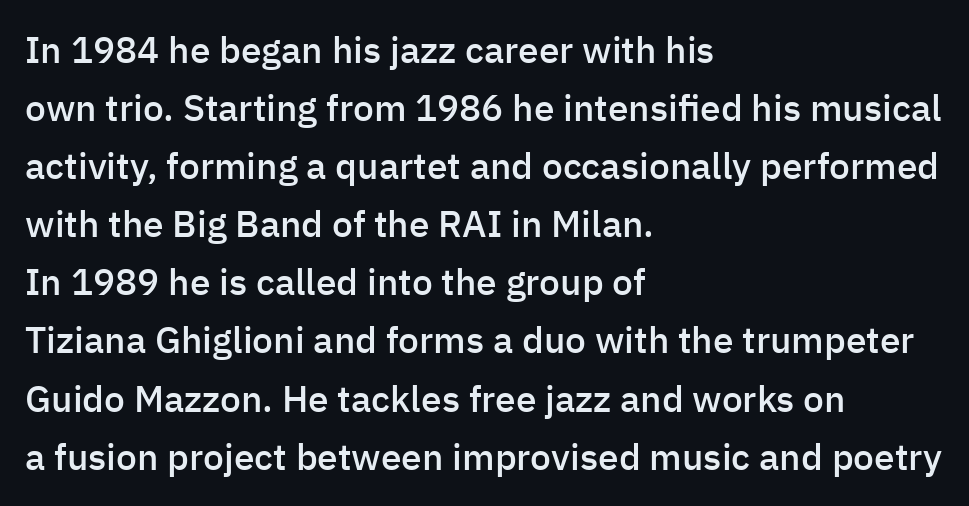
The image shows 37 px semibold sans-serif type, upright; set left-aligned, normal line spacing (1.57x), normal letter spacing, not underlined; low stroke contrast and a medium x-height.
